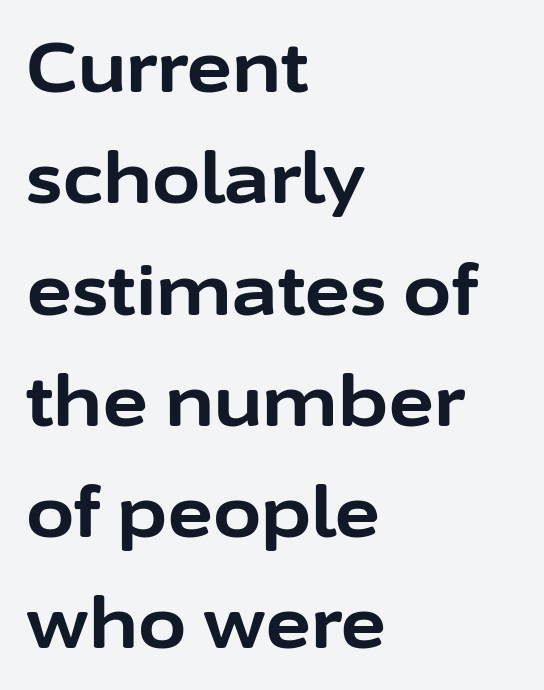
{"serif": "no", "italic": "no", "bold": "yes", "weight": "bold", "width": "normal", "stroke_contrast": "low", "x_height": "medium", "monospaced": "no", "underline": "no", "align": "left", "line_spacing": "normal", "line_spacing_ratio": 1.59, "letter_spacing": "normal", "letter_spacing_em": 0.0, "glyph_px": 70}
